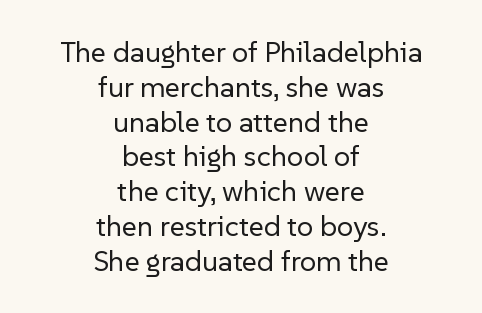
Summary of weight: not heavy and not bold. The passage shown has conventional tracking throughout. Posture: vertical. Think of a printed novel: that variable character pitch is what you see here. Each line is balanced around a shared central axis.
